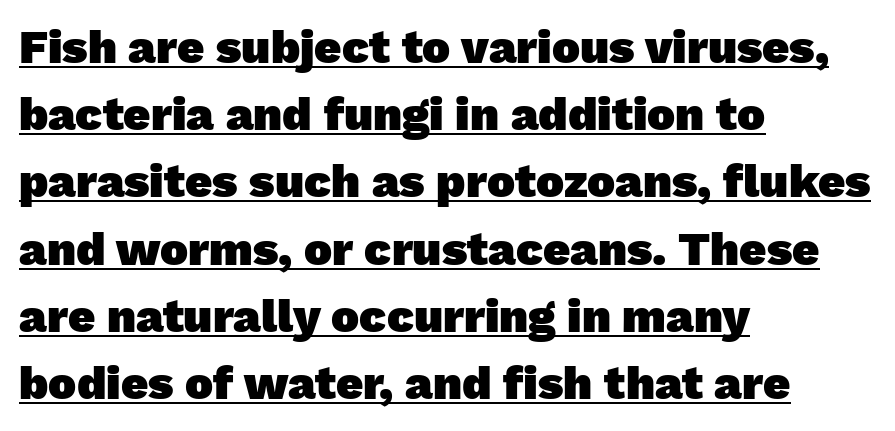
Q: Is the text bold? A: Yes.
Q: Is the typeface a serif or a sans-serif typeface? A: Sans-serif.
Q: Is the text underlined? A: Yes.
Q: How is the paragraph aligned? A: Left-aligned.
Q: Is the spacing between letters normal or unusually wide? A: Normal.
Q: Is the spacing between lines tight, normal or loose? A: Normal.
Q: Width (condensed, normal, or wide)? A: Normal.
Q: Stroke contrast? A: Low.
Q: x-height? A: Medium.
Q: Monospaced? A: No.
